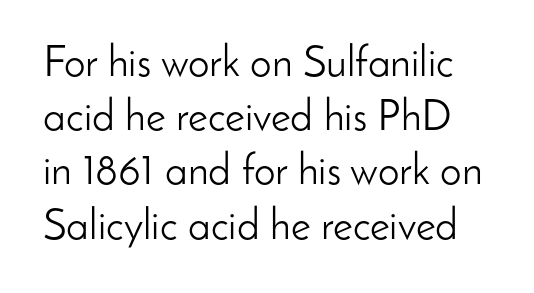
Q: Is the text bold? A: No.
Q: Is the text italic (slanted)? A: No, it is upright.
Q: Is the typeface a serif or a sans-serif typeface? A: Sans-serif.
Q: Is the text underlined? A: No.
Q: Is the spacing between letters normal or unusually wide? A: Normal.
Q: Is the spacing between lines tight, normal or loose? A: Normal.
Q: Width (condensed, normal, or wide)? A: Normal.
Q: Stroke contrast? A: Low.
Q: x-height? A: Small.
Q: Monospaced? A: No.
